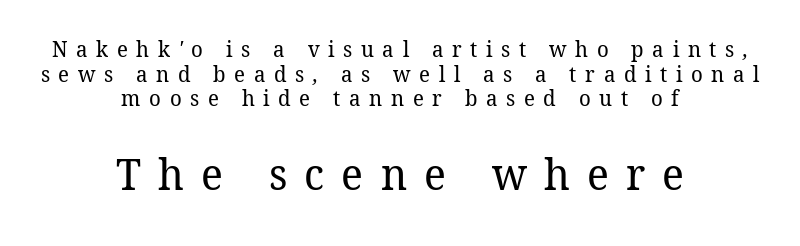
Weight: regular or lighter. A typesetter would label this face a serif. Character widths vary here, with narrow letters taking less room than wide ones. The rendering positions every line midway between the sides. Does extra space separate the letters? Yes, quite a lot of it. A student would notice the bottom passage is typeset larger than what precedes it.
